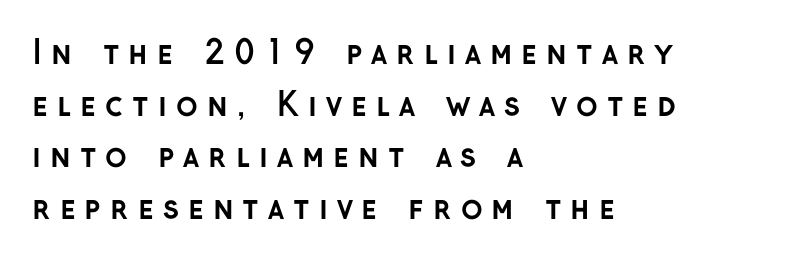
Each letter's strokes conclude bluntly, with no projecting serifs. Vertical strokes here are truly vertical. Reading down the block, your eye returns to a fixed left position each line. The vertical gap from one line to the next is medium.
